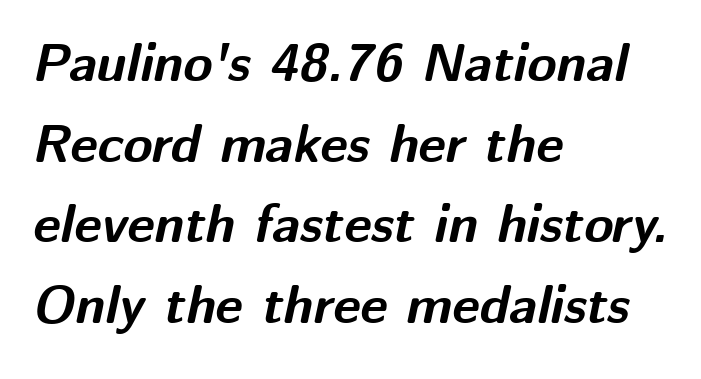
Q: Is the text bold? A: Yes.
Q: Is the text italic (slanted)? A: Yes, it leans right by about 12 degrees.
Q: Is the text underlined? A: No.
Q: How is the paragraph aligned? A: Left-aligned.
Q: Is the spacing between letters normal or unusually wide? A: Normal.
Q: Is the spacing between lines tight, normal or loose? A: Normal.
Q: Width (condensed, normal, or wide)? A: Normal.
Q: Stroke contrast? A: Medium.
Q: x-height? A: Medium.
Q: Monospaced? A: No.
